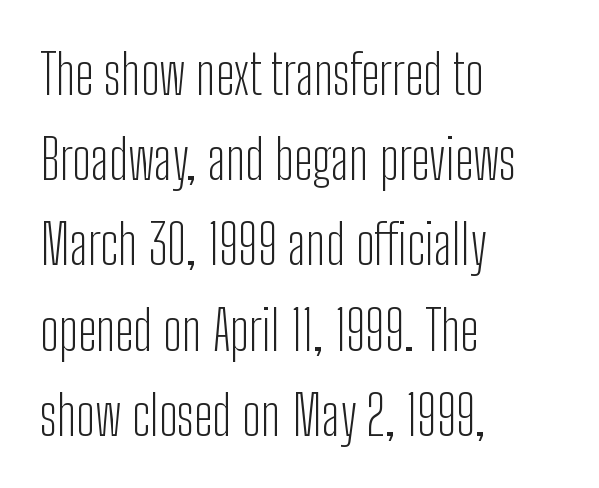
The image shows 55 px light, condensed sans-serif type, upright; set left-aligned, normal line spacing (1.55x), normal letter spacing, not underlined; low stroke contrast and a medium x-height.
